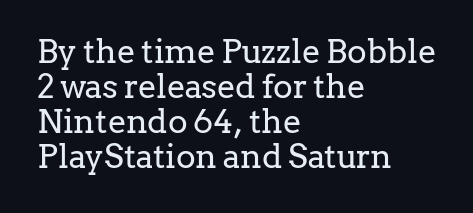
The image shows 33 px regular-weight serif type, upright; set left-aligned, tight line spacing (1.06x), normal letter spacing, not underlined; low stroke contrast and a medium x-height.
